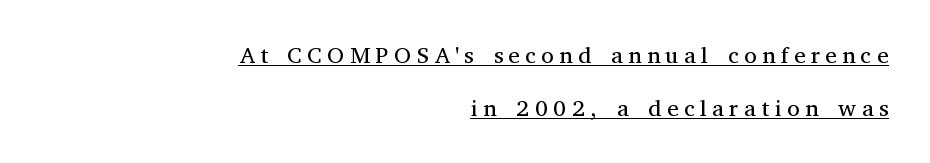
{"italic": "no", "bold": "no", "underline": "yes", "align": "right", "line_spacing": "loose", "line_spacing_ratio": 2.3, "letter_spacing": "wide", "letter_spacing_em": 0.24, "glyph_px": 23}
